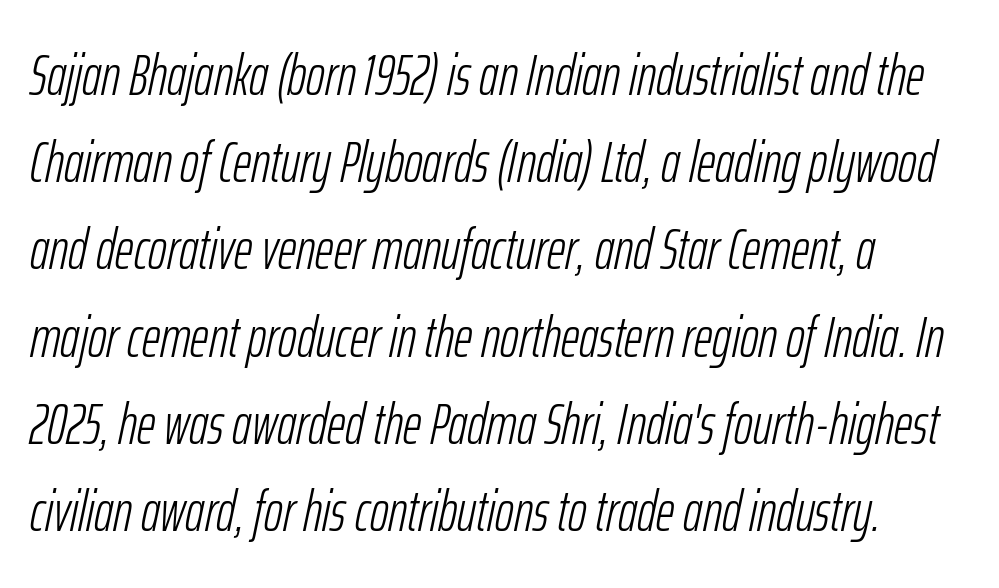
{"italic": "yes", "lean": "right", "slant_degrees": 12, "bold": "no", "weight": "light", "width": "condensed", "stroke_contrast": "low", "x_height": "medium", "monospaced": "no", "underline": "no", "line_spacing": "normal", "line_spacing_ratio": 1.53, "letter_spacing": "normal", "letter_spacing_em": 0.0, "glyph_px": 57}
